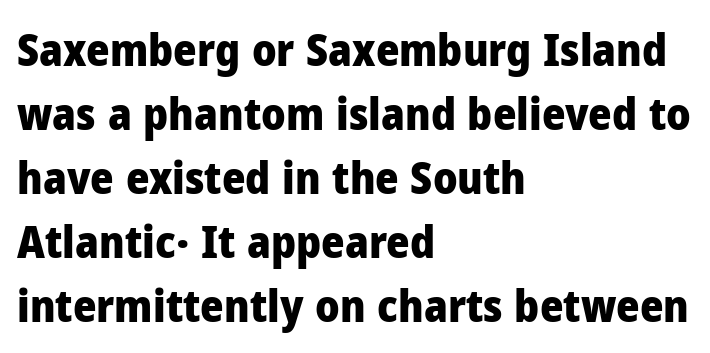
The image shows 45 px heavy sans-serif type, upright; set left-aligned, normal line spacing (1.42x), normal letter spacing, not underlined; low stroke contrast and a medium x-height.
